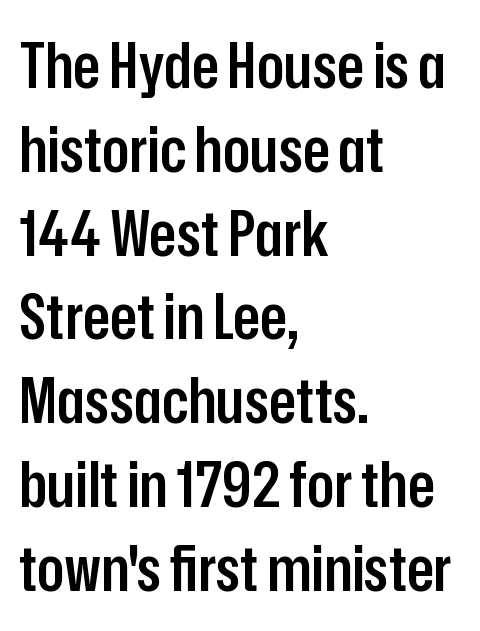
Q: Is the text bold? A: Semi-bold.
Q: Is the text italic (slanted)? A: No, it is upright.
Q: Is the typeface a serif or a sans-serif typeface? A: Sans-serif.
Q: Is the text underlined? A: No.
Q: How is the paragraph aligned? A: Left-aligned.
Q: Is the spacing between letters normal or unusually wide? A: Normal.
Q: Is the spacing between lines tight, normal or loose? A: Normal.
Q: Width (condensed, normal, or wide)? A: Condensed.
Q: Stroke contrast? A: Low.
Q: x-height? A: Medium.
Q: Monospaced? A: No.
